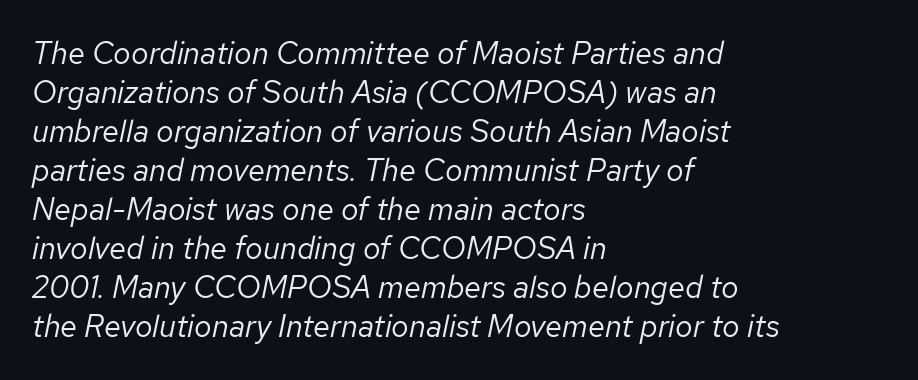
{"italic": "yes", "lean": "right", "slant_degrees": 12, "bold": "no", "weight": "regular", "width": "normal", "stroke_contrast": "low", "x_height": "medium", "monospaced": "no", "underline": "no", "align": "left", "line_spacing": "normal", "line_spacing_ratio": 1.26, "letter_spacing": "normal", "letter_spacing_em": 0.0, "glyph_px": 31}
